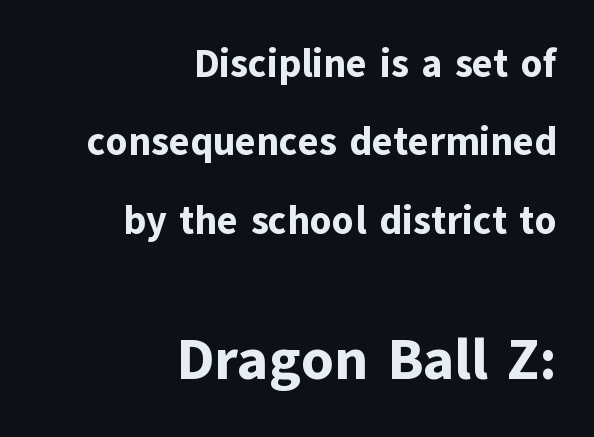
Q: Is the text bold? A: Yes.
Q: Is the text italic (slanted)? A: No, it is upright.
Q: Is the typeface a serif or a sans-serif typeface? A: Sans-serif.
Q: Is the text underlined? A: No.
Q: How is the paragraph aligned? A: Right-aligned.
Q: Is the spacing between letters normal or unusually wide? A: Normal.
Q: Is the spacing between lines tight, normal or loose? A: Loose.
Q: Which block of text is set in a larger size, the first (top) or the second (bottom)? A: The second (bottom) one.
Q: Width (condensed, normal, or wide)? A: Normal.
Q: Stroke contrast? A: Low.
Q: x-height? A: Medium.
Q: Monospaced? A: No.
